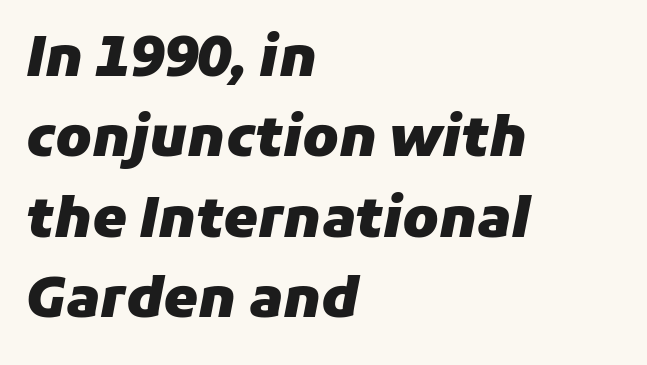
{"italic": "yes", "lean": "right", "slant_degrees": 11, "bold": "yes", "weight": "heavy", "width": "normal", "stroke_contrast": "low", "x_height": "medium", "monospaced": "no", "underline": "no", "align": "left", "line_spacing": "normal", "line_spacing_ratio": 1.46, "letter_spacing": "normal", "letter_spacing_em": 0.0, "glyph_px": 55}
